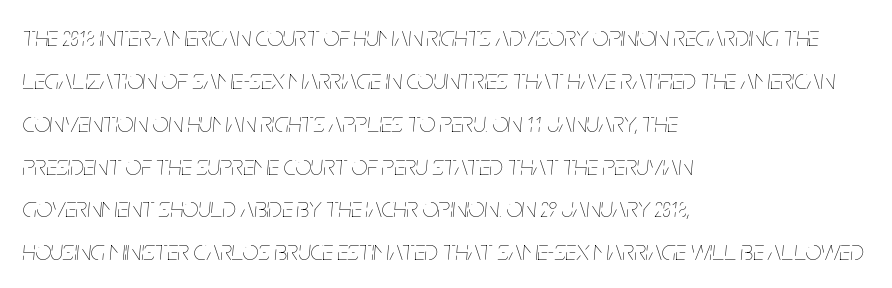
Q: Is the text bold? A: No.
Q: Is the text italic (slanted)? A: Yes, it leans right by about 5 degrees.
Q: Is the text underlined? A: No.
Q: How is the paragraph aligned? A: Left-aligned.
Q: Is the spacing between letters normal or unusually wide? A: Normal.
Q: Is the spacing between lines tight, normal or loose? A: Normal.
Q: Width (condensed, normal, or wide)? A: Condensed.
Q: Stroke contrast? A: Low.
Q: x-height? A: Large.
Q: Monospaced? A: No.
